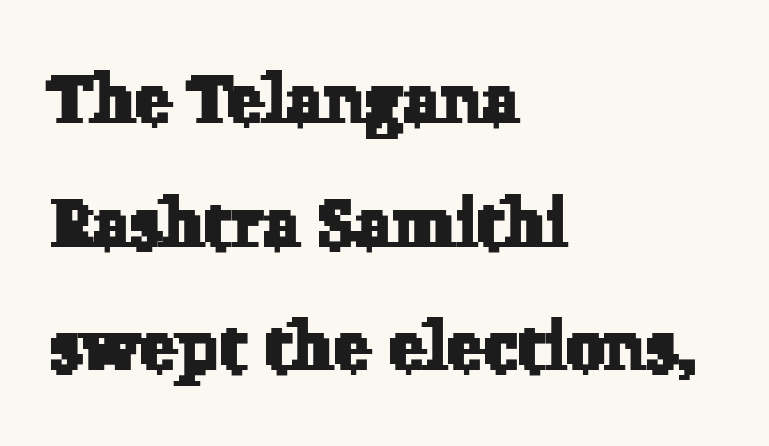
{"serif": "yes", "width": "normal", "stroke_contrast": "low", "x_height": "medium", "monospaced": "no", "underline": "no", "align": "left", "line_spacing_ratio": 1.79, "letter_spacing": "normal", "letter_spacing_em": 0.0, "glyph_px": 69}
